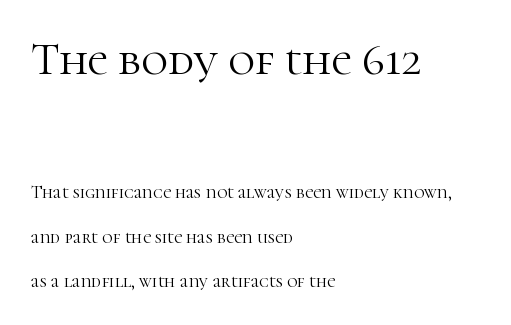
Q: Is the text bold? A: No.
Q: Is the text italic (slanted)? A: No, it is upright.
Q: Is the typeface a serif or a sans-serif typeface? A: Serif.
Q: Is the text underlined? A: No.
Q: How is the paragraph aligned? A: Left-aligned.
Q: Is the spacing between letters normal or unusually wide? A: Normal.
Q: Is the spacing between lines tight, normal or loose? A: Loose.
Q: Which block of text is set in a larger size, the first (top) or the second (bottom)? A: The first (top) one.
Q: Width (condensed, normal, or wide)? A: Normal.
Q: Stroke contrast? A: High.
Q: x-height? A: Medium.
Q: Monospaced? A: No.
